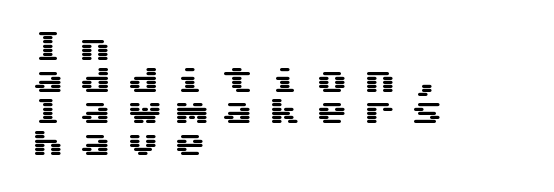
{"serif": "no", "italic": "no", "width": "wide", "stroke_contrast": "medium", "x_height": "medium", "underline": "no", "align": "left", "line_spacing": "tight", "line_spacing_ratio": 0.99, "letter_spacing": "wide", "letter_spacing_em": 0.48, "glyph_px": 32}
